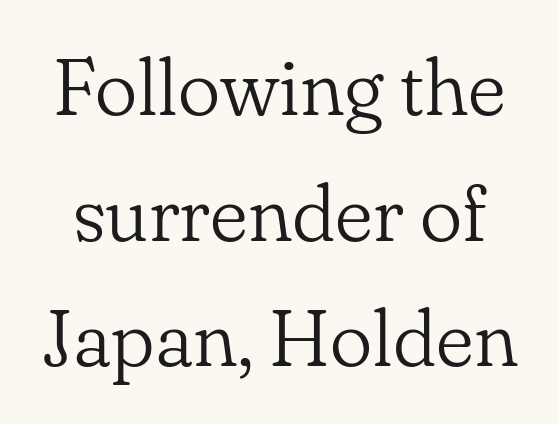
The image shows 80 px light serif type, upright; set normal line spacing (1.57x), normal letter spacing, not underlined; low stroke contrast and a small x-height.
